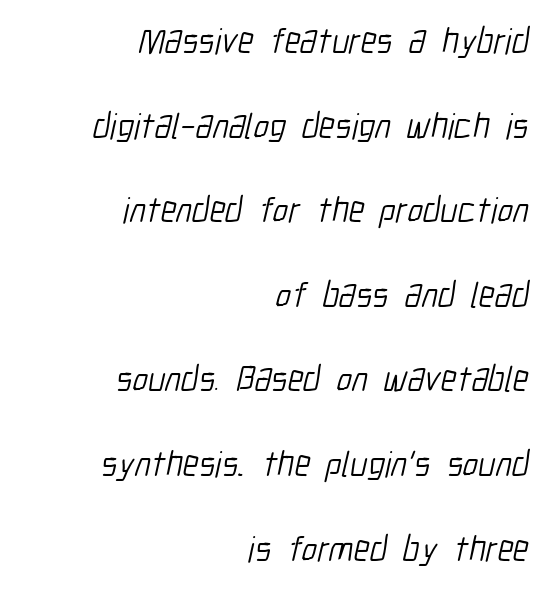
Q: Is the text bold? A: No.
Q: Is the typeface a serif or a sans-serif typeface? A: Sans-serif.
Q: Is the text underlined? A: No.
Q: How is the paragraph aligned? A: Right-aligned.
Q: Is the spacing between letters normal or unusually wide? A: Normal.
Q: Is the spacing between lines tight, normal or loose? A: Loose.
Q: Width (condensed, normal, or wide)? A: Condensed.
Q: Stroke contrast? A: Low.
Q: x-height? A: Medium.
Q: Monospaced? A: No.
